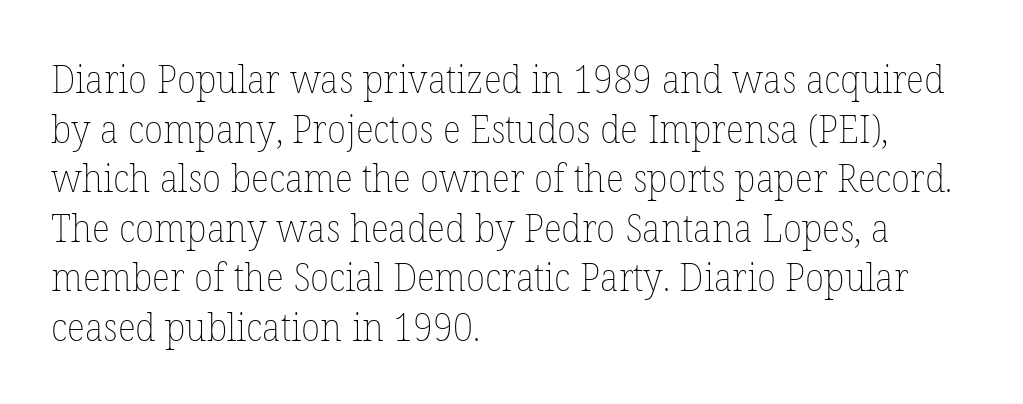
Q: Is the text bold? A: No.
Q: Is the text italic (slanted)? A: No, it is upright.
Q: Is the text underlined? A: No.
Q: How is the paragraph aligned? A: Left-aligned.
Q: Is the spacing between letters normal or unusually wide? A: Normal.
Q: Is the spacing between lines tight, normal or loose? A: Normal.
Q: Width (condensed, normal, or wide)? A: Normal.
Q: Stroke contrast? A: Low.
Q: x-height? A: Medium.
Q: Monospaced? A: No.
